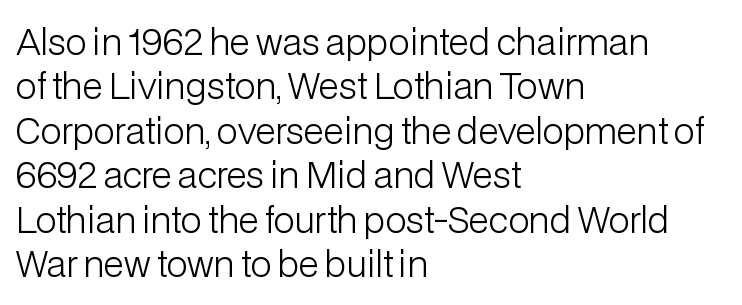
{"serif": "no", "italic": "no", "bold": "no", "weight": "light", "width": "normal", "stroke_contrast": "low", "x_height": "medium", "monospaced": "no", "underline": "no", "align": "left", "line_spacing": "normal", "line_spacing_ratio": 1.27, "letter_spacing": "normal", "letter_spacing_em": 0.0, "glyph_px": 35}
